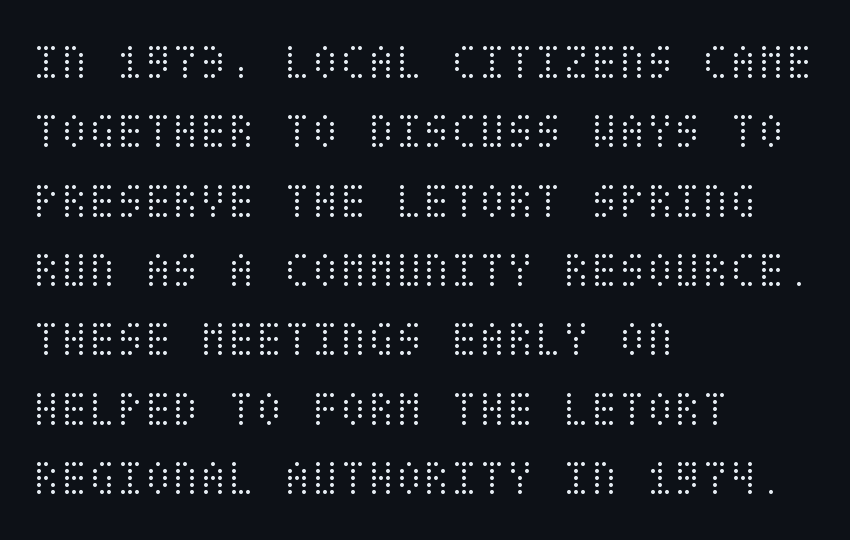
Q: Is the text bold? A: No.
Q: Is the text italic (slanted)? A: No, it is upright.
Q: Is the text underlined? A: No.
Q: How is the paragraph aligned? A: Left-aligned.
Q: Is the spacing between letters normal or unusually wide? A: Normal.
Q: Is the spacing between lines tight, normal or loose? A: Normal.
Q: Width (condensed, normal, or wide)? A: Condensed.
Q: Stroke contrast? A: Medium.
Q: x-height? A: Large.
